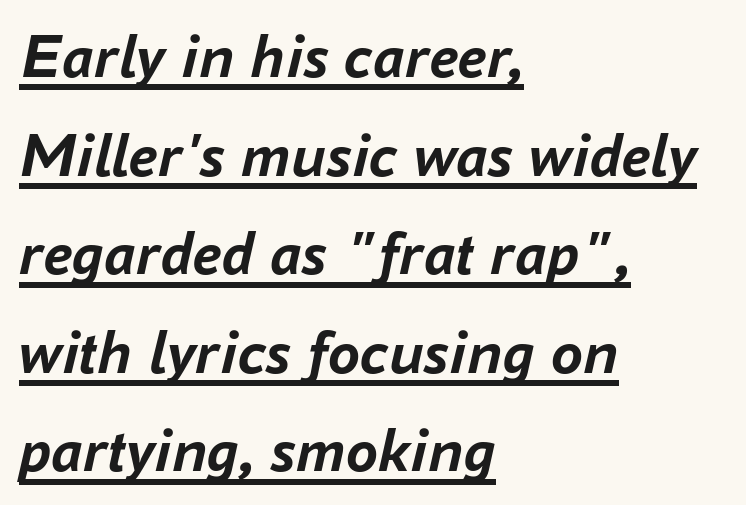
{"italic": "yes", "lean": "right", "slant_degrees": 16, "bold": "yes", "weight": "semibold", "width": "normal", "stroke_contrast": "low", "x_height": "medium", "monospaced": "no", "underline": "yes", "align": "left", "line_spacing": "normal", "line_spacing_ratio": 1.54, "letter_spacing": "normal", "letter_spacing_em": 0.0, "glyph_px": 64}
